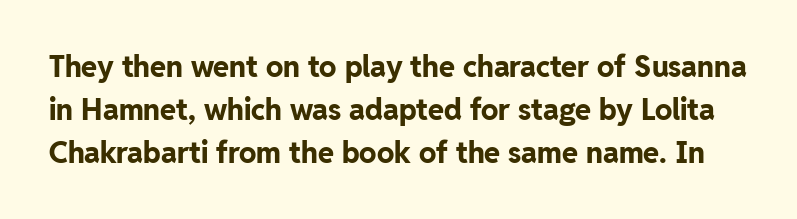
{"serif": "no", "italic": "no", "bold": "yes", "weight": "bold", "width": "normal", "stroke_contrast": "low", "x_height": "medium", "monospaced": "no", "underline": "no", "line_spacing": "normal", "line_spacing_ratio": 1.48, "letter_spacing": "normal", "letter_spacing_em": 0.0, "glyph_px": 29}
